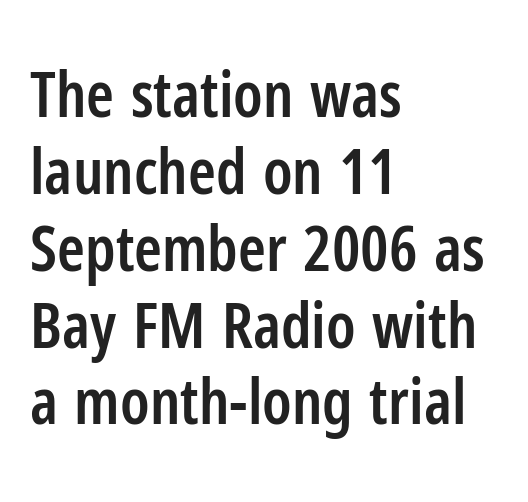
The image shows 63 px semibold, condensed sans-serif type, upright; set left-aligned, line spacing 1.22x, normal letter spacing, not underlined; low stroke contrast and a medium x-height.
